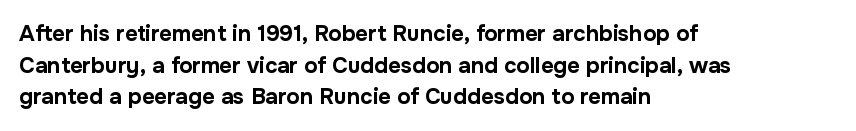
Beneath every word, the page is bare. Successive baselines arrive at the customary interval. It's the straight-up-and-down kind of type. Which margin do the lines hug? The left one — the right edge is uneven. Thick stems and heavy bowls — unmistakably bold.
